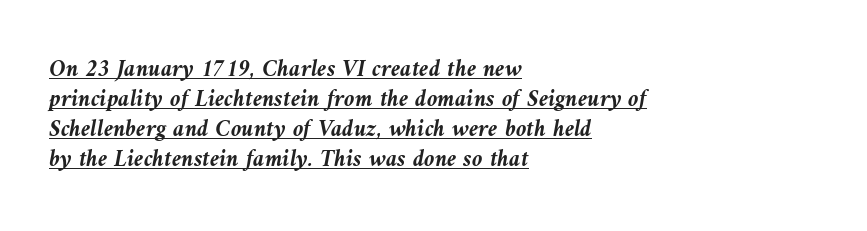
The image shows 24 px bold type, italic (leaning left); set left-aligned, normal line spacing (1.25x), normal letter spacing, underlined.
